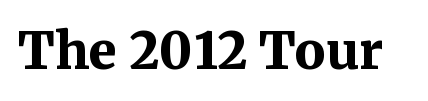
Q: Is the text bold? A: Yes.
Q: Is the text italic (slanted)? A: No, it is upright.
Q: Is the typeface a serif or a sans-serif typeface? A: Serif.
Q: Is the text underlined? A: No.
Q: Is the spacing between letters normal or unusually wide? A: Normal.
Q: Width (condensed, normal, or wide)? A: Normal.
Q: Stroke contrast? A: Medium.
Q: x-height? A: Medium.
Q: Monospaced? A: No.
